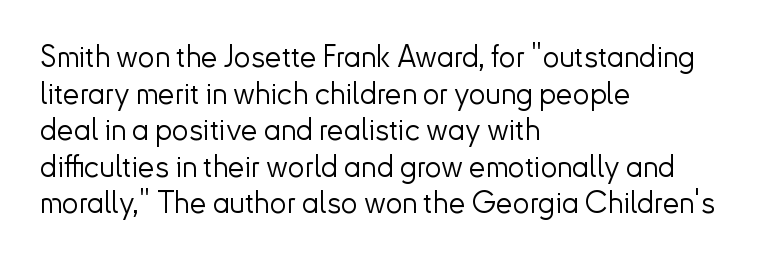
{"serif": "no", "italic": "no", "bold": "no", "weight": "light", "width": "normal", "stroke_contrast": "low", "x_height": "small", "monospaced": "no", "underline": "no", "align": "left", "line_spacing_ratio": 1.22, "letter_spacing": "normal", "letter_spacing_em": 0.0, "glyph_px": 30}
